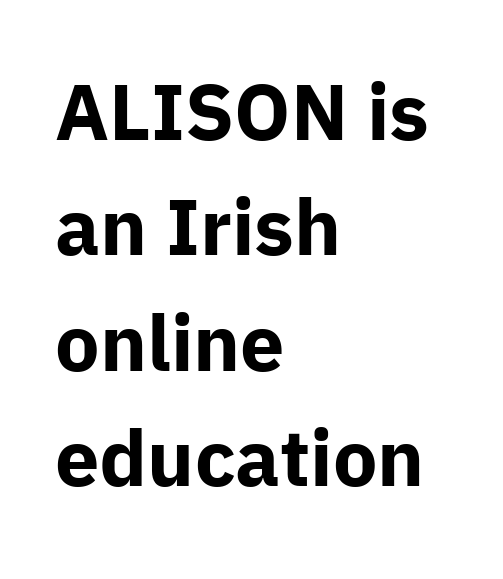
{"serif": "no", "italic": "no", "bold": "yes", "weight": "bold", "width": "normal", "stroke_contrast": "low", "x_height": "medium", "monospaced": "no", "underline": "no", "align": "left", "line_spacing": "normal", "line_spacing_ratio": 1.46, "letter_spacing": "normal", "letter_spacing_em": 0.0, "glyph_px": 79}
